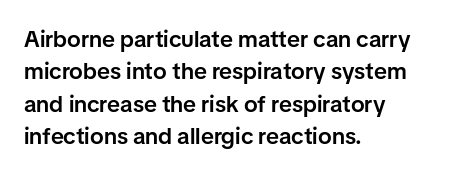
The image shows 23 px text type, upright; set left-aligned, normal line spacing (1.41x), normal letter spacing, not underlined.
